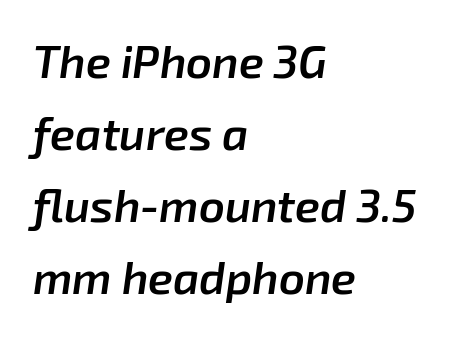
{"italic": "yes", "lean": "right", "slant_degrees": 8, "bold": "semi", "weight": "semibold", "width": "normal", "stroke_contrast": "low", "x_height": "medium", "monospaced": "no", "underline": "no", "align": "left", "line_spacing": "normal", "line_spacing_ratio": 1.6, "letter_spacing": "normal", "letter_spacing_em": 0.0, "glyph_px": 45}
